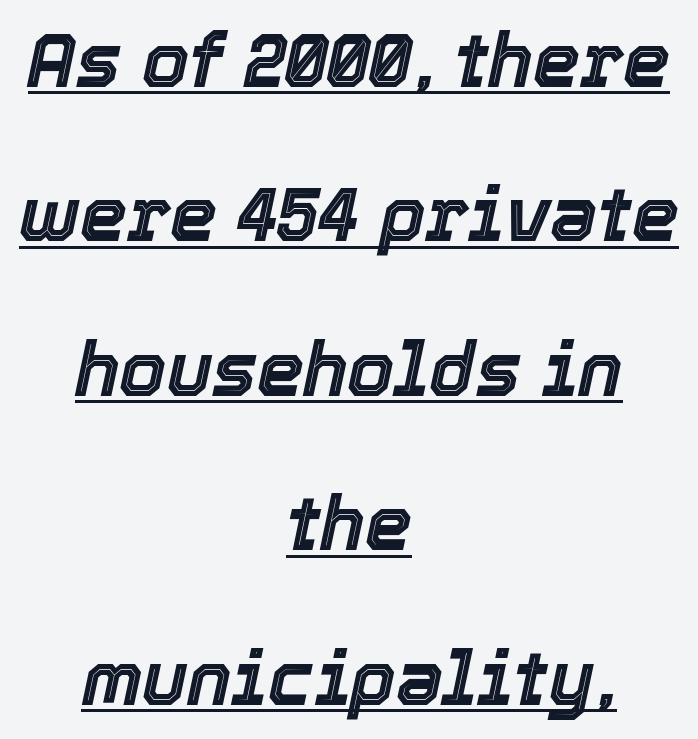
{"italic": "yes", "lean": "right", "slant_degrees": 12, "width": "normal", "x_height": "medium", "monospaced": "no", "underline": "yes", "align": "center", "line_spacing": "loose", "line_spacing_ratio": 2.06, "letter_spacing": "normal", "letter_spacing_em": 0.0, "glyph_px": 75}
